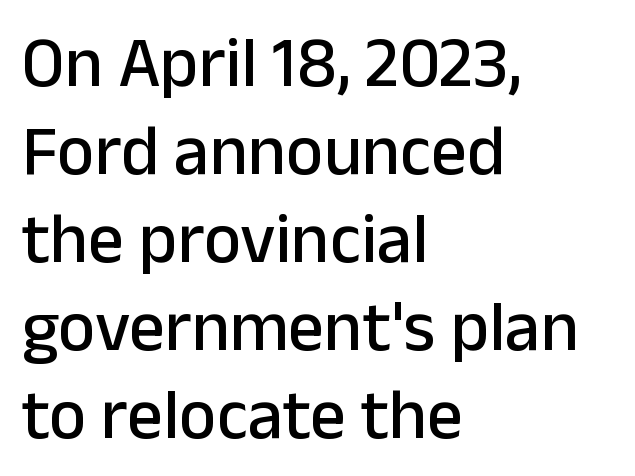
Q: Is the text italic (slanted)? A: No, it is upright.
Q: Is the typeface a serif or a sans-serif typeface? A: Sans-serif.
Q: Is the text underlined? A: No.
Q: How is the paragraph aligned? A: Left-aligned.
Q: Is the spacing between letters normal or unusually wide? A: Normal.
Q: Width (condensed, normal, or wide)? A: Normal.
Q: Stroke contrast? A: Low.
Q: x-height? A: Medium.
Q: Monospaced? A: No.
